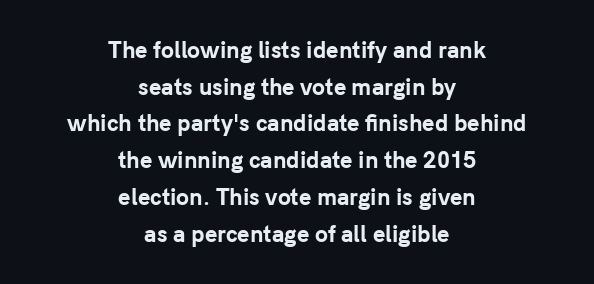
These lines were composed using upright roman letters. The glyphs have the mass of a bold cut. These lines keep a tight, regular rhythm from letter to letter. Both edges are ragged and mirror each other, which tells us the setting is centered. Decoration check: the copy has no underline.
